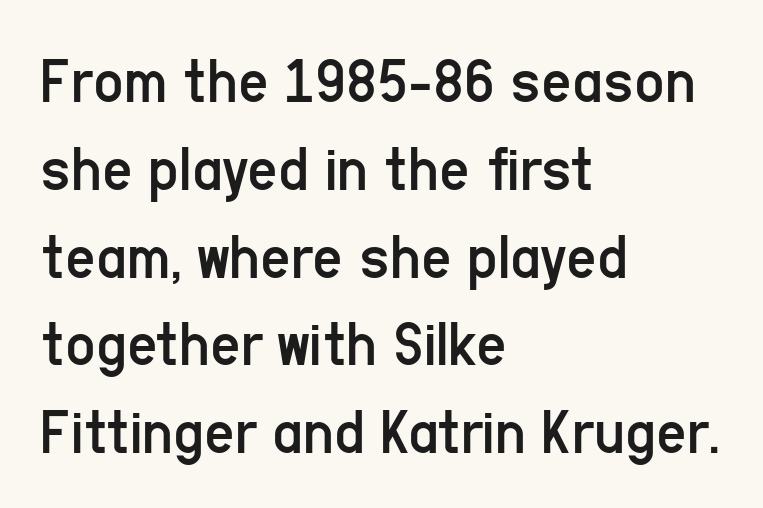
{"serif": "no", "italic": "no", "bold": "no", "weight": "regular", "width": "condensed", "stroke_contrast": "low", "x_height": "medium", "monospaced": "no", "underline": "no", "align": "left", "line_spacing": "normal", "line_spacing_ratio": 1.33, "letter_spacing": "normal", "letter_spacing_em": 0.0, "glyph_px": 66}
